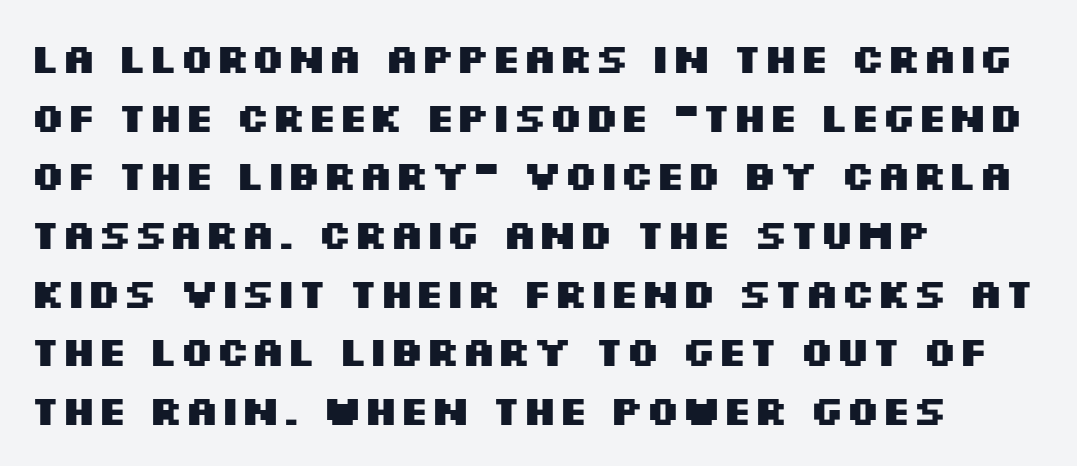
Q: Is the text bold? A: Yes.
Q: Is the text italic (slanted)? A: No, it is upright.
Q: Is the typeface a serif or a sans-serif typeface? A: Sans-serif.
Q: Is the text underlined? A: No.
Q: How is the paragraph aligned? A: Left-aligned.
Q: Is the spacing between letters normal or unusually wide? A: Normal.
Q: Is the spacing between lines tight, normal or loose? A: Normal.
Q: Width (condensed, normal, or wide)? A: Wide.
Q: Stroke contrast? A: Medium.
Q: x-height? A: Large.
Q: Monospaced? A: No.
